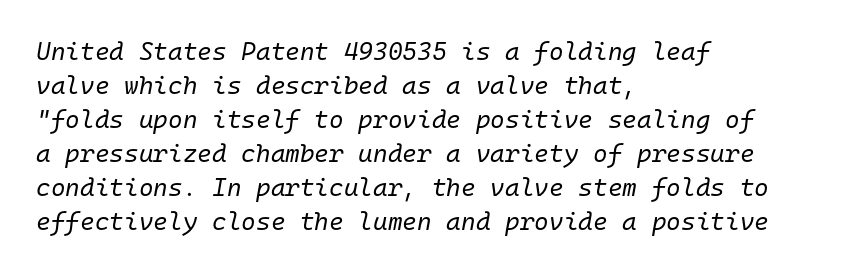
This block has exactly the height ordinary leading produces. Emphasis-style slanted type is in use. Each row of text sits above clean, open space. Bold? No — there's no thickening of the strokes. Is the letter spacing exaggerated? No — it looks like the ordinary default. A classic flush-left, rag-right setting is used for this passage.
